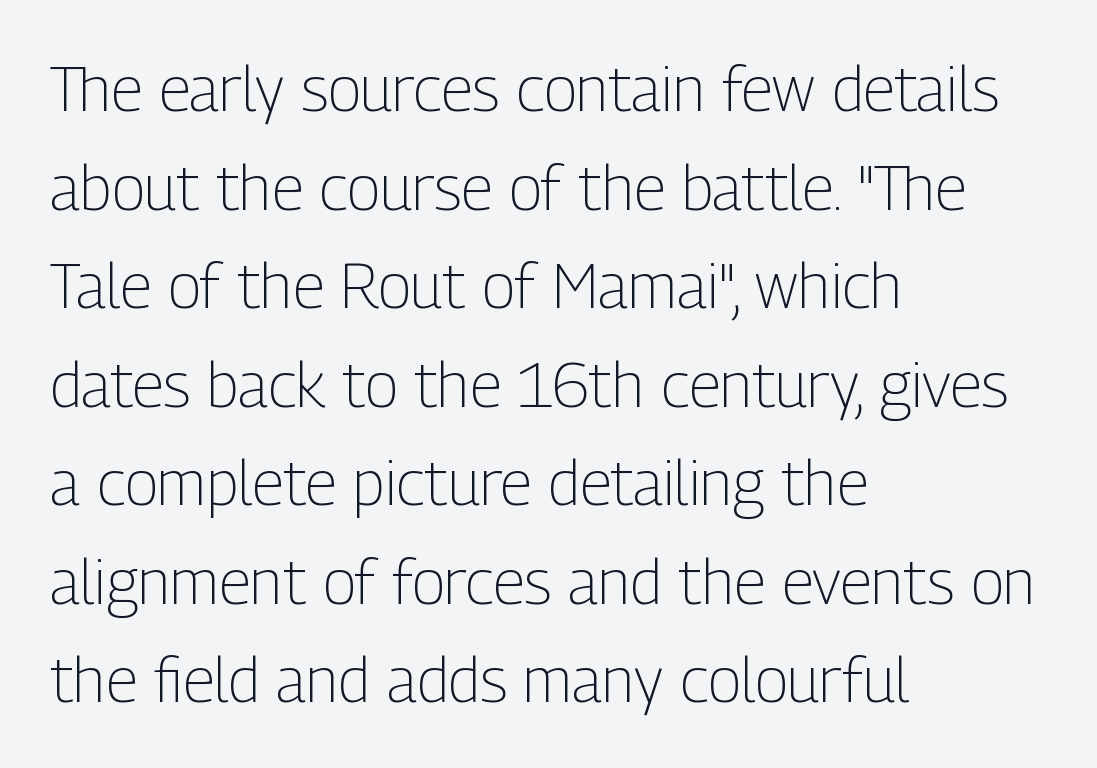
The image shows 62 px light, condensed sans-serif type, upright; set left-aligned, normal line spacing (1.59x), normal letter spacing, not underlined; low stroke contrast and a medium x-height.
